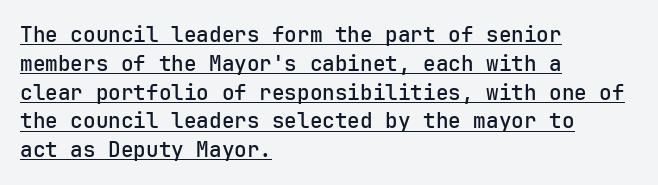
Honestly, the letter spacing is just normal — you wouldn't notice it. It's the straight-up-and-down kind of type. The block of text has a typical density, with ordinary space between rows. Leftover space on each line is placed entirely after the last word. On the weight axis this lands at semibold, roughly 600.
